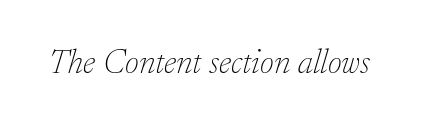
Q: Is the text bold? A: No.
Q: Is the text italic (slanted)? A: Yes, it leans right by about 17 degrees.
Q: Is the typeface a serif or a sans-serif typeface? A: Serif.
Q: Is the text underlined? A: No.
Q: Is the spacing between letters normal or unusually wide? A: Normal.
Q: Width (condensed, normal, or wide)? A: Normal.
Q: Stroke contrast? A: Low.
Q: x-height? A: Small.
Q: Monospaced? A: No.
